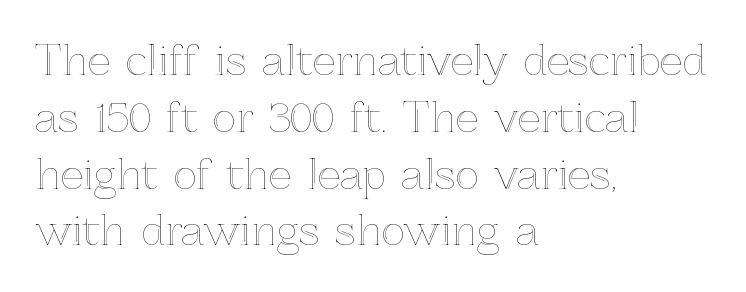
The image shows 40 px text type, upright; set left-aligned, normal line spacing (1.42x), normal letter spacing, not underlined; a medium x-height.
